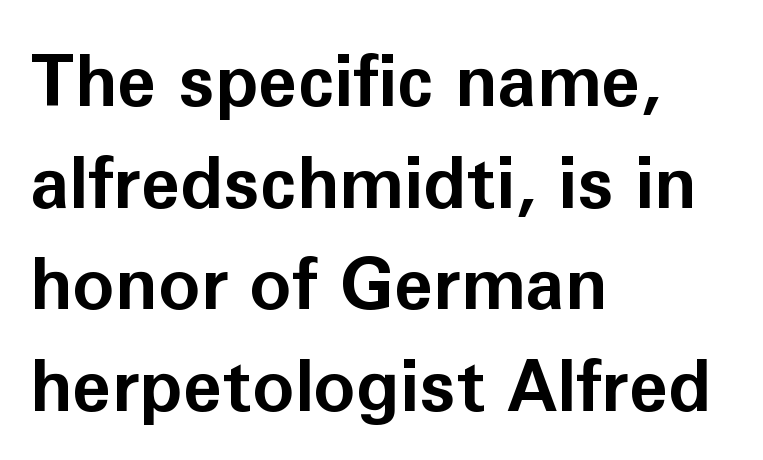
This sample is left-justified, so line endings fall wherever the words run out. This sample has the flowing, uneven cadence of proportional lettering. A bare baseline throughout the passage. The characters display no serif detailing; their extremities are plain.
